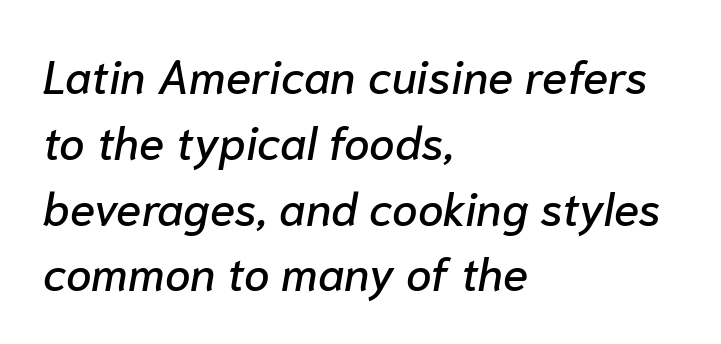
The image shows 46 px text type, italic (leaning right); set left-aligned, normal line spacing (1.43x), normal letter spacing, not underlined; low stroke contrast and a medium x-height.
